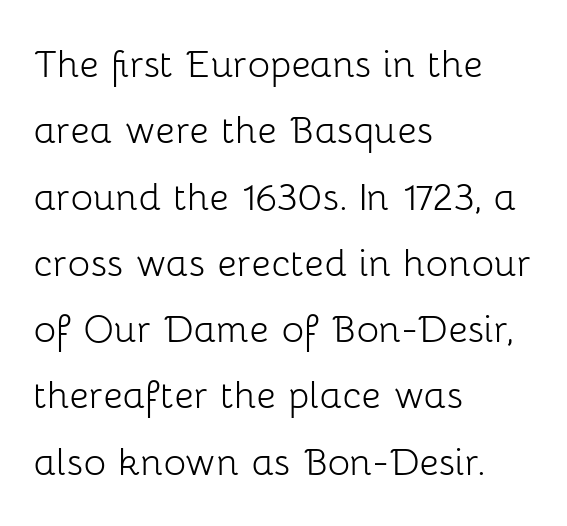
{"serif": "no", "italic": "no", "bold": "no", "weight": "light", "width": "normal", "stroke_contrast": "low", "x_height": "medium", "monospaced": "no", "underline": "no", "align": "left", "line_spacing": "normal", "line_spacing_ratio": 1.41, "letter_spacing": "normal", "letter_spacing_em": 0.0, "glyph_px": 47}
